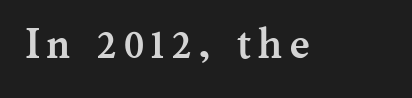
The image shows 42 px semibold serif type, upright; set not underlined; medium stroke contrast and a medium x-height.
